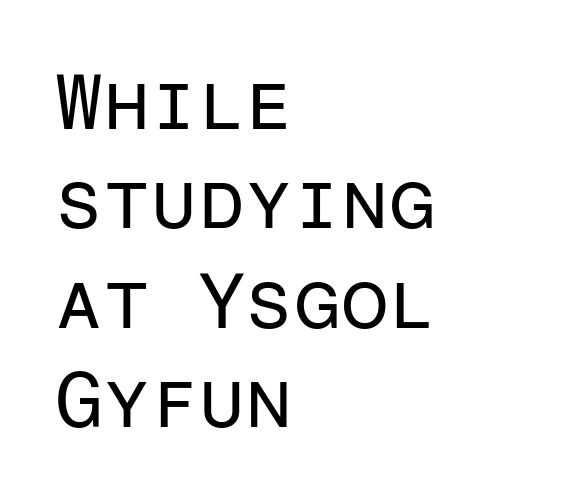
The image shows 77 px regular-weight sans-serif type, upright, monospaced; set left-aligned, normal line spacing (1.29x), normal letter spacing, not underlined; low stroke contrast and a medium x-height.
